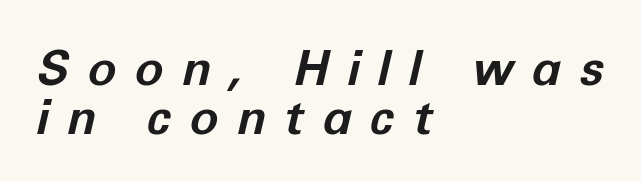
Type without underlining. In terms of weight, the rendering is a true, heavy bold. In CSS terms this would be text-align: left. The rendering applies a slant to the glyphs. The block of text is dense from top to bottom, with scant space between rows. Each letter keeps its own natural width here, so spacing adapts to shape.
